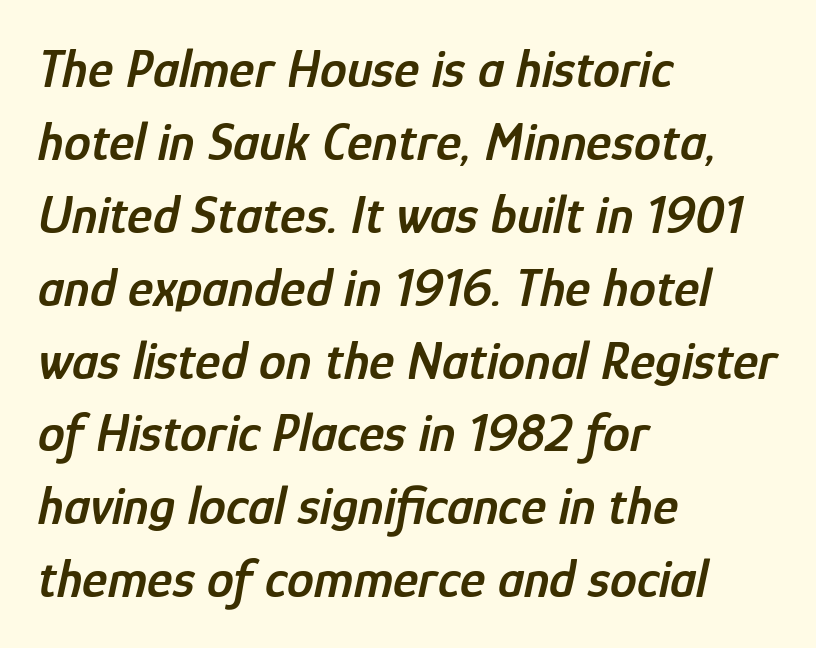
{"italic": "yes", "lean": "right", "slant_degrees": 12, "bold": "semi", "weight": "semibold", "width": "condensed", "stroke_contrast": "low", "x_height": "medium", "monospaced": "no", "underline": "no", "align": "left", "line_spacing": "normal", "line_spacing_ratio": 1.35, "letter_spacing": "normal", "letter_spacing_em": 0.0, "glyph_px": 54}
